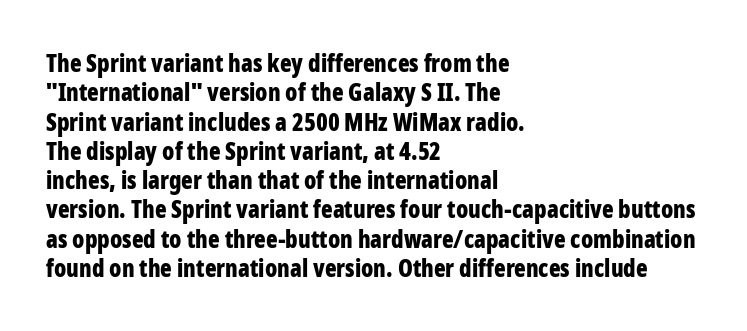
The image shows 24 px bold type, upright; set left-aligned, line spacing 1.22x, normal letter spacing, not underlined.
